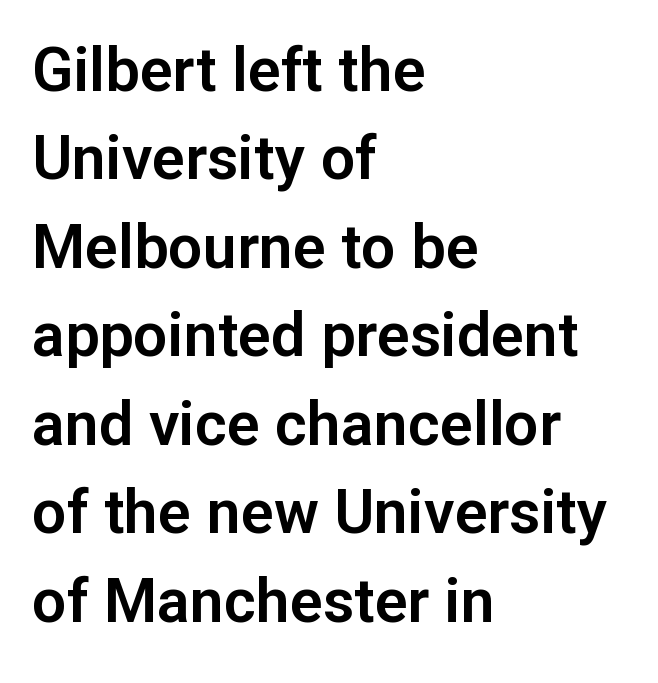
The image shows 61 px sans-serif type, upright; set left-aligned, normal line spacing (1.45x), normal letter spacing, not underlined; low stroke contrast and a medium x-height.
